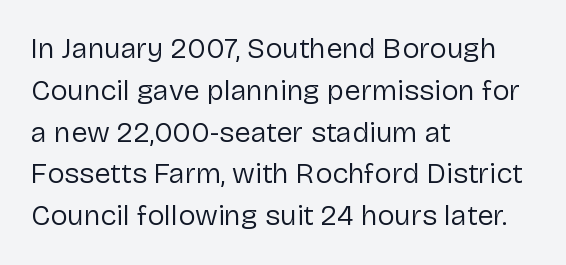
The strokes carry an ordinary text weight at most. Here the glyphs are tracked normally, forming tight word shapes. Stroke terminals: plain, sans-serif. Honestly, there is no underline to notice here at all.
